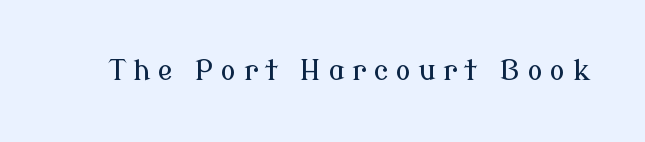
{"serif": "yes", "italic": "no", "width": "normal", "stroke_contrast": "low", "x_height": "medium", "monospaced": "no", "underline": "no", "letter_spacing": "wide", "letter_spacing_em": 0.26, "glyph_px": 28}
